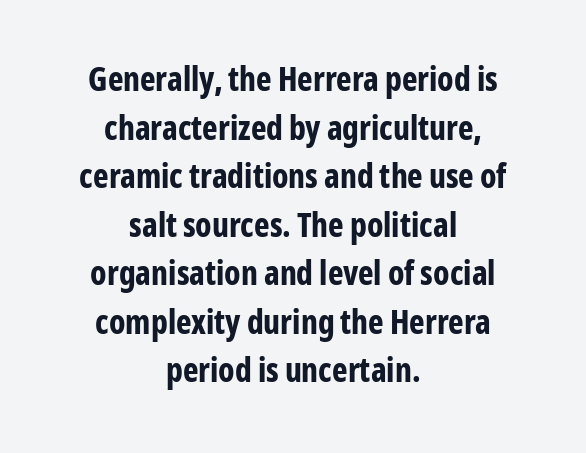
{"serif": "no", "italic": "no", "bold": "yes", "weight": "bold", "width": "condensed", "stroke_contrast": "low", "x_height": "medium", "monospaced": "no", "underline": "no", "align": "center", "line_spacing": "normal", "line_spacing_ratio": 1.47, "letter_spacing": "normal", "letter_spacing_em": 0.0, "glyph_px": 33}
